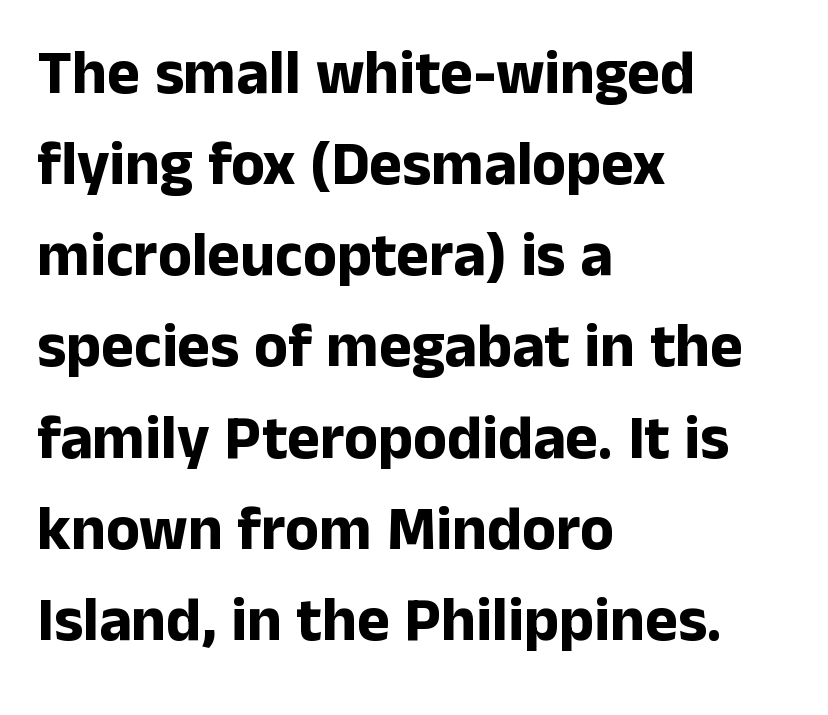
{"serif": "no", "italic": "no", "bold": "yes", "weight": "bold", "width": "normal", "stroke_contrast": "low", "x_height": "medium", "monospaced": "no", "underline": "no", "align": "left", "line_spacing": "normal", "line_spacing_ratio": 1.47, "letter_spacing": "normal", "letter_spacing_em": 0.0, "glyph_px": 62}
